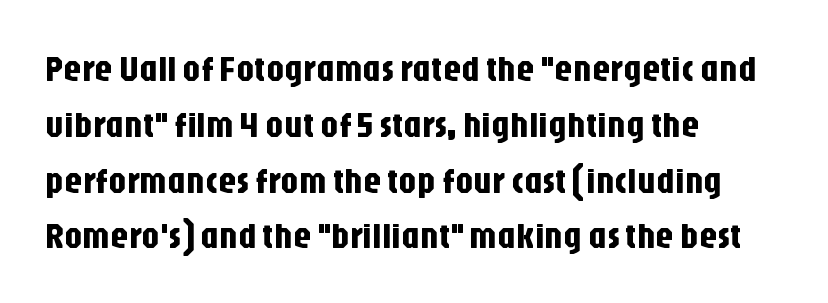
Q: Is the text italic (slanted)? A: No, it is upright.
Q: Is the typeface a serif or a sans-serif typeface? A: Sans-serif.
Q: Is the text underlined? A: No.
Q: How is the paragraph aligned? A: Left-aligned.
Q: Is the spacing between letters normal or unusually wide? A: Normal.
Q: Is the spacing between lines tight, normal or loose? A: Normal.
Q: Width (condensed, normal, or wide)? A: Condensed.
Q: Stroke contrast? A: Low.
Q: x-height? A: Large.
Q: Monospaced? A: No.
